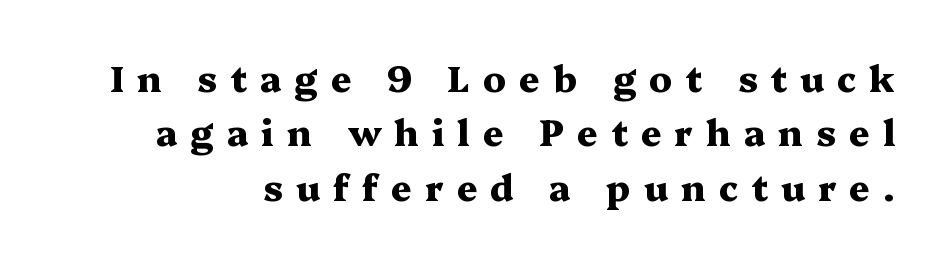
The image shows 36 px heavy, wide serif type, upright; set normal line spacing (1.51x), unusually wide letter spacing (+0.36 em), not underlined; medium stroke contrast and a medium x-height.
